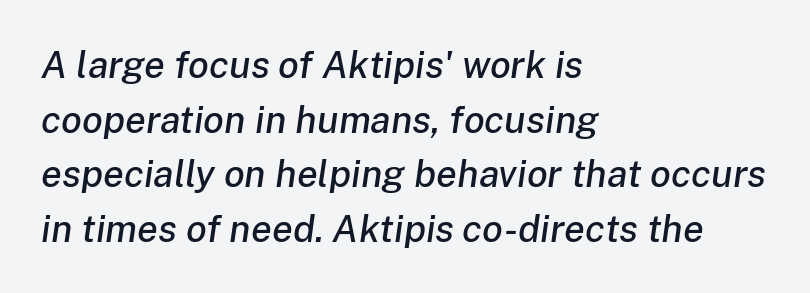
The image shows 38 px text type, italic (leaning right); set left-aligned, normal line spacing (1.44x), normal letter spacing, not underlined; low stroke contrast and a medium x-height.
